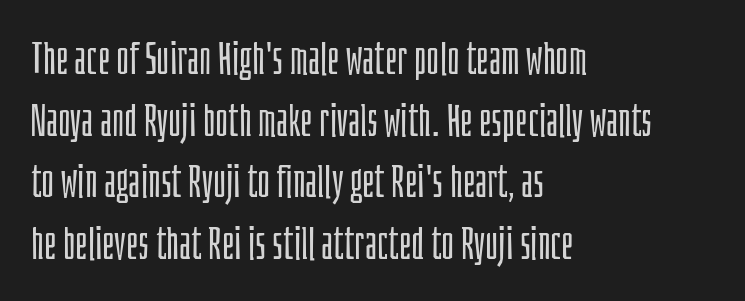
Q: Is the text bold? A: No.
Q: Is the text italic (slanted)? A: No, it is upright.
Q: Is the typeface a serif or a sans-serif typeface? A: Sans-serif.
Q: Is the text underlined? A: No.
Q: How is the paragraph aligned? A: Left-aligned.
Q: Is the spacing between letters normal or unusually wide? A: Normal.
Q: Is the spacing between lines tight, normal or loose? A: Normal.
Q: Width (condensed, normal, or wide)? A: Condensed.
Q: Stroke contrast? A: Low.
Q: x-height? A: Large.
Q: Monospaced? A: No.
